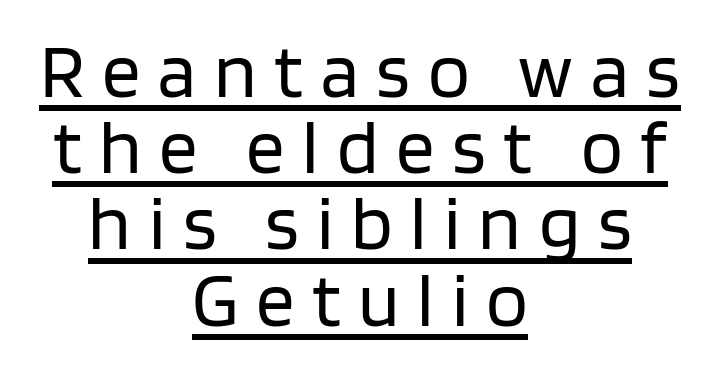
Varying glyph widths throughout — classic text-font behaviour. There is plenty of visible air inserted between adjacent glyphs. Looks like someone drew a line under every word here. The characters display no serif detailing; their extremities are plain.
